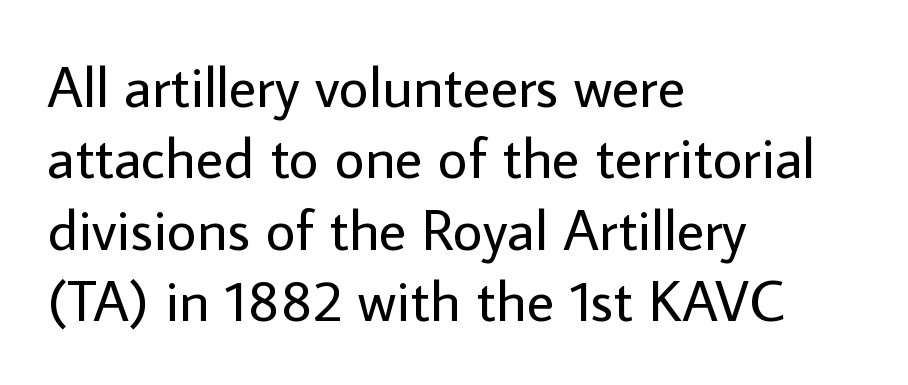
The space beneath each line is pristine and unruled. This is sans-serif lettering, the kind often seen on screens and signage. Designer's note — italics off, roman on. The letterforms sit at book weight or below. The type is set solid horizontally, with unmodified tracking.
